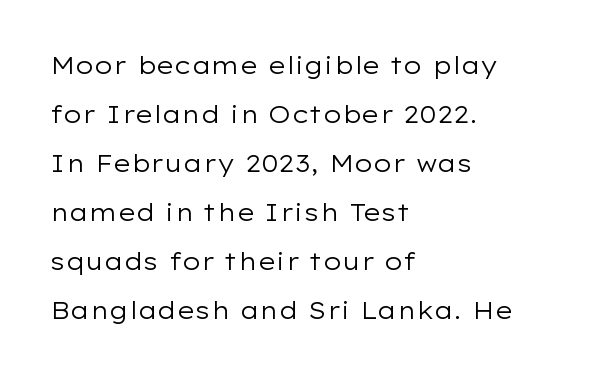
The image shows 24 px text type, upright; set left-aligned, loose line spacing (2.04x), normal letter spacing, not underlined.
